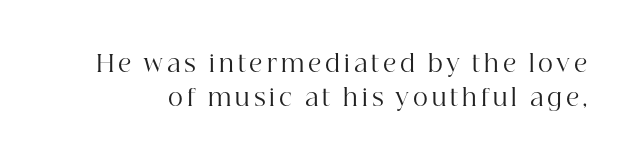
Vertical strokes here are truly vertical. Weight: in the light-to-regular range. Summary of vertical rhythm: regular, with standard interline spacing. The passage shown is not underscored anywhere.
